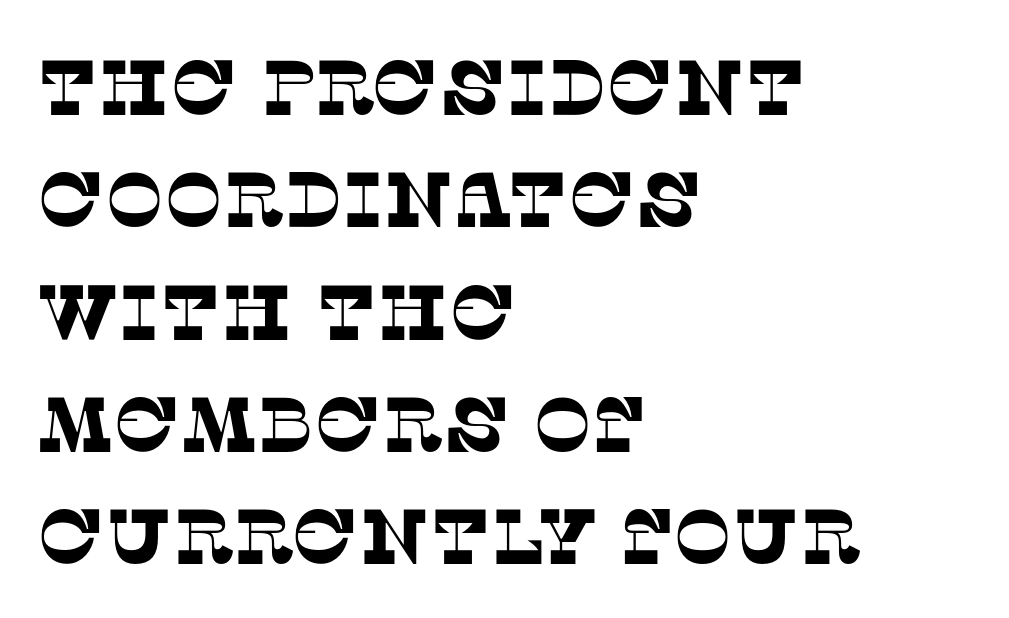
{"serif": "yes", "width": "normal", "stroke_contrast": "low", "x_height": "large", "monospaced": "no", "underline": "no", "align": "left", "line_spacing": "normal", "line_spacing_ratio": 1.44, "letter_spacing": "normal", "letter_spacing_em": 0.0, "glyph_px": 78}
